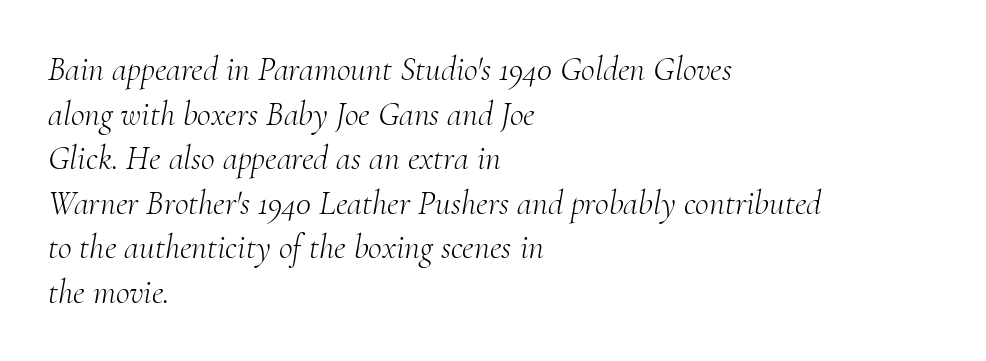
Q: Is the text bold? A: No.
Q: Is the text italic (slanted)? A: Yes, it leans right by about 10 degrees.
Q: Is the typeface a serif or a sans-serif typeface? A: Serif.
Q: Is the text underlined? A: No.
Q: How is the paragraph aligned? A: Left-aligned.
Q: Is the spacing between letters normal or unusually wide? A: Normal.
Q: Is the spacing between lines tight, normal or loose? A: Normal.
Q: Width (condensed, normal, or wide)? A: Normal.
Q: Stroke contrast? A: Medium.
Q: x-height? A: Small.
Q: Monospaced? A: No.
